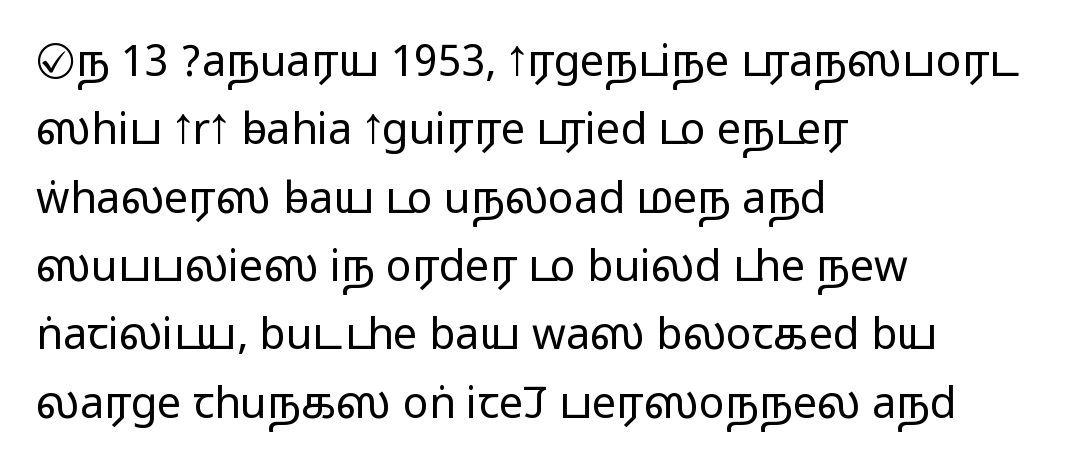
Q: Is the text italic (slanted)? A: No, it is upright.
Q: Is the typeface a serif or a sans-serif typeface? A: Sans-serif.
Q: Is the text underlined? A: No.
Q: How is the paragraph aligned? A: Left-aligned.
Q: Is the spacing between letters normal or unusually wide? A: Normal.
Q: Is the spacing between lines tight, normal or loose? A: Normal.
Q: Width (condensed, normal, or wide)? A: Wide.
Q: Stroke contrast? A: Medium.
Q: Monospaced? A: No.
